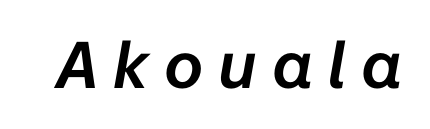
The image shows 66 px text type, italic (leaning right); set unusually wide letter spacing (+0.23 em), not underlined; low stroke contrast and a medium x-height.
